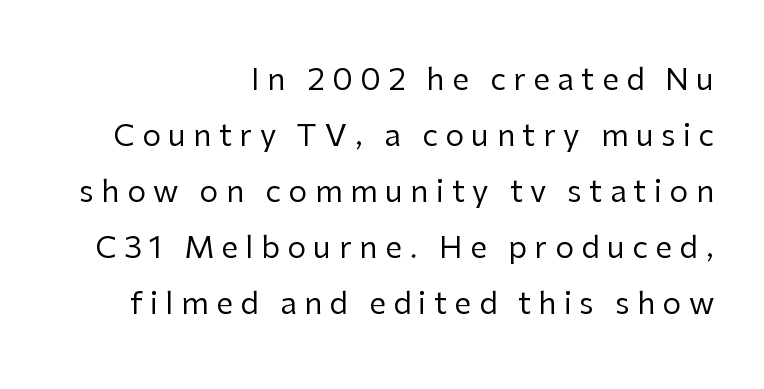
Q: Is the text bold? A: No.
Q: Is the text italic (slanted)? A: No, it is upright.
Q: Is the typeface a serif or a sans-serif typeface? A: Sans-serif.
Q: Is the text underlined? A: No.
Q: How is the paragraph aligned? A: Right-aligned.
Q: Is the spacing between letters normal or unusually wide? A: Unusually wide.
Q: Width (condensed, normal, or wide)? A: Normal.
Q: Stroke contrast? A: Low.
Q: x-height? A: Medium.
Q: Monospaced? A: No.
